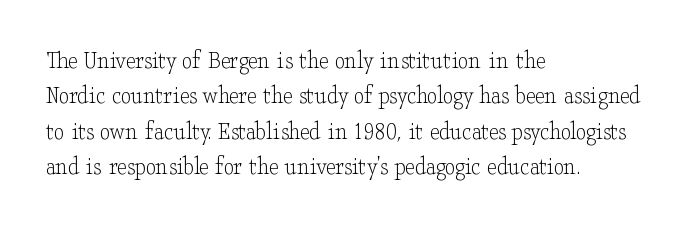
Vertically, the passage feels balanced, rows spaced as you'd expect. No italicization has been applied; the sample stays upright. A bare baseline throughout the passage. Think standard paragraph weight, or any step lighter than that.
